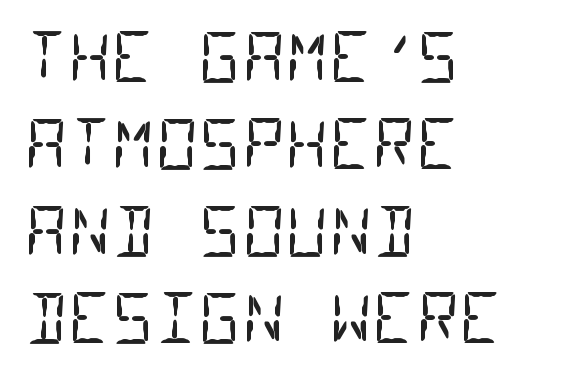
{"serif": "no", "bold": "no", "weight": "regular", "width": "condensed", "stroke_contrast": "low", "x_height": "large", "monospaced": "yes", "underline": "no", "align": "left", "line_spacing": "normal", "line_spacing_ratio": 1.3, "letter_spacing": "normal", "letter_spacing_em": 0.0, "glyph_px": 67}
